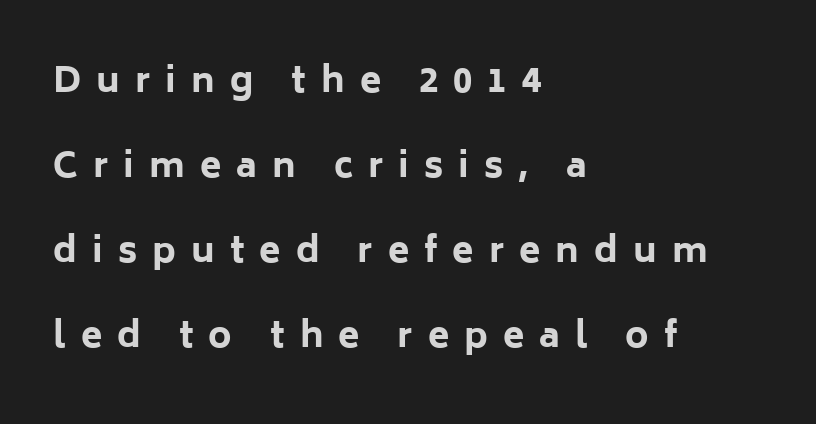
The image shows 35 px bold sans-serif type, upright; set left-aligned, loose line spacing (2.43x), unusually wide letter spacing (+0.43 em), not underlined; low stroke contrast and a medium x-height.
